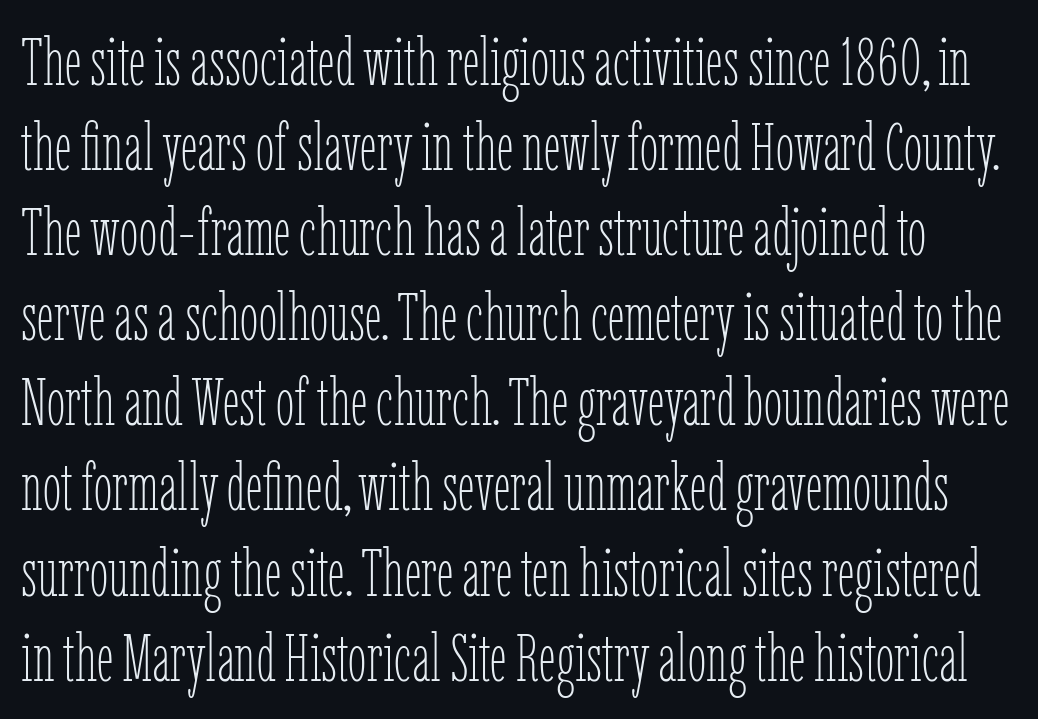
The face used here is proportionally spaced, like ordinary book or web type. This is the regular roman posture of the typeface. Leading matches the norm, producing a regular column. Weight: not bold — regular or lighter. Spacing between characters is what you'd get straight out of the box. The foot of each line stays bare and open.
